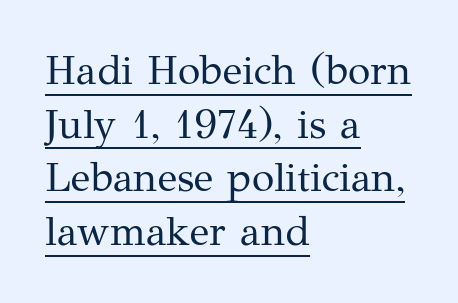
The image shows 41 px regular-weight serif type, upright; set left-aligned, normal line spacing (1.31x), normal letter spacing, underlined; medium stroke contrast and a medium x-height.
